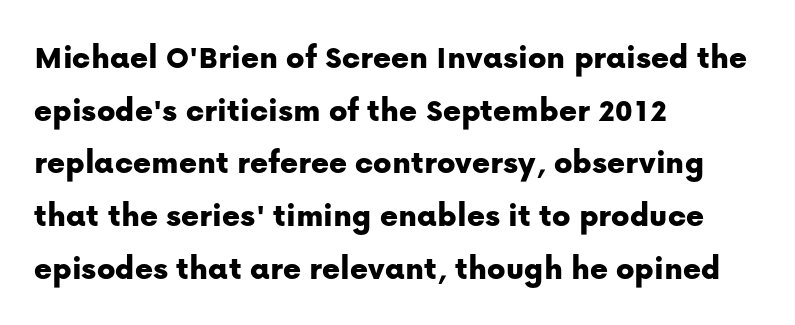
Type style note: lacks serifs. The letters advance in unequal steps, a hallmark of proportional type. Glyph-to-glyph distance matches everyday printed text. Honestly, the row spacing looks completely unremarkable.
